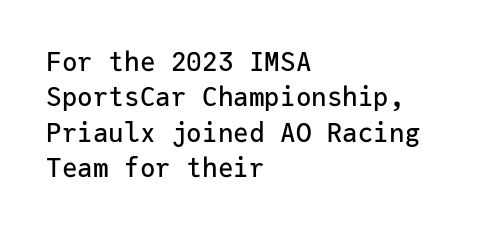
{"italic": "no", "underline": "no", "align": "left", "line_spacing": "normal", "line_spacing_ratio": 1.36, "letter_spacing": "normal", "letter_spacing_em": 0.0, "glyph_px": 26}
